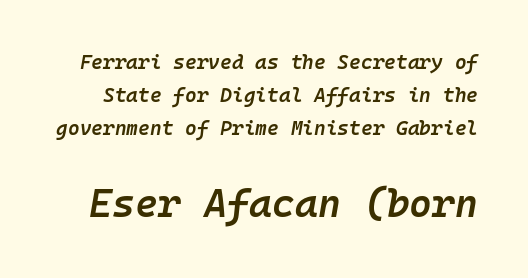
Descenders are the only things crossing below the line. Baseline-to-baseline distance is the conventional proportion of letter height. The rendering applies a slant to the glyphs. Block two is the big one; block one sits smaller above it.
